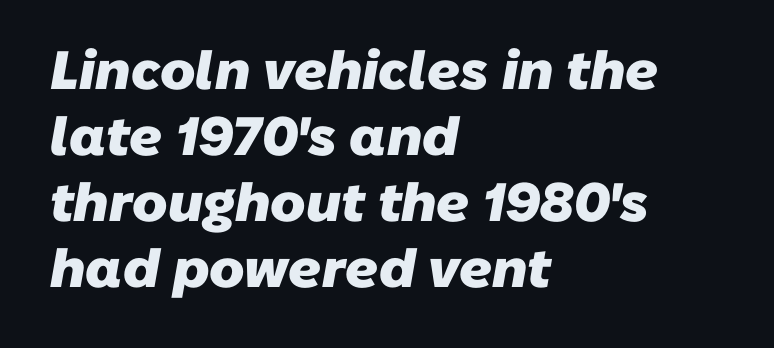
Q: Is the text bold? A: Yes.
Q: Is the typeface a serif or a sans-serif typeface? A: Sans-serif.
Q: Is the text underlined? A: No.
Q: How is the paragraph aligned? A: Left-aligned.
Q: Is the spacing between letters normal or unusually wide? A: Normal.
Q: Width (condensed, normal, or wide)? A: Normal.
Q: Stroke contrast? A: Low.
Q: x-height? A: Medium.
Q: Monospaced? A: No.
